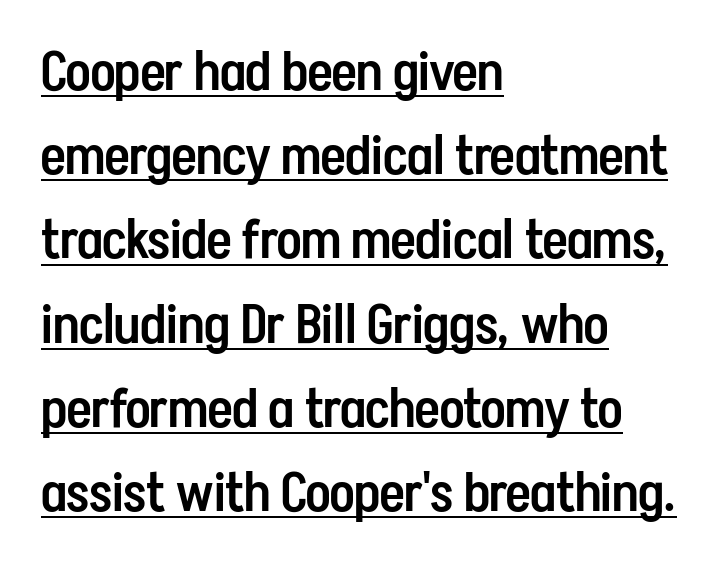
These lines stack with their left ends in a neat column. A typesetter would label this face a sans. Looks like regular typesetting: each glyph gets only the width it needs. Standard letterfit; no display-style spreading of the glyphs.
